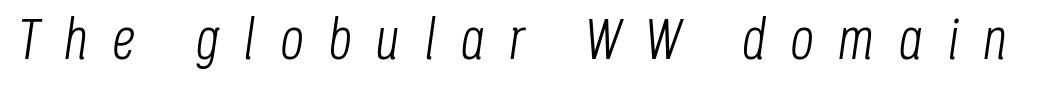
Nobody drew a line under any word here. It's the slanting kind of type. Here the glyphs are tracked loosely, breaking word shapes into spaced letters. Is the type heavy? It reads as light-to-regular instead. Spacing verdict: proportional, widths tailored to each character.
